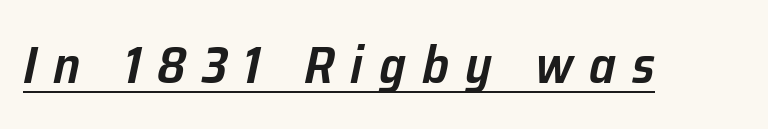
{"italic": "yes", "lean": "right", "slant_degrees": 12, "bold": "semi", "weight": "semibold", "width": "normal", "stroke_contrast": "low", "x_height": "medium", "monospaced": "no", "underline": "yes", "letter_spacing": "wide", "letter_spacing_em": 0.31, "glyph_px": 52}
